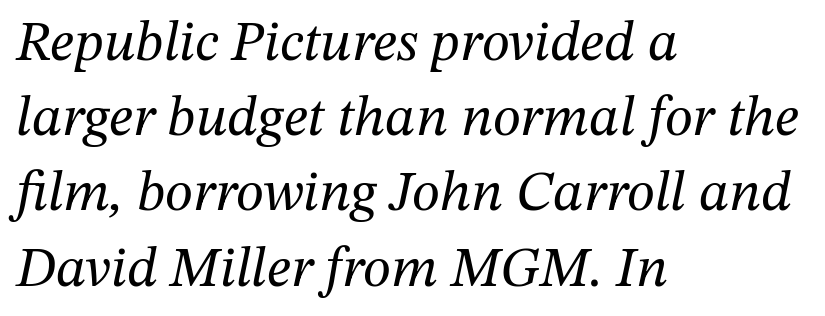
Q: Is the text bold? A: No.
Q: Is the text italic (slanted)? A: Yes, it leans right by about 12 degrees.
Q: Is the typeface a serif or a sans-serif typeface? A: Serif.
Q: Is the text underlined? A: No.
Q: How is the paragraph aligned? A: Left-aligned.
Q: Is the spacing between letters normal or unusually wide? A: Normal.
Q: Is the spacing between lines tight, normal or loose? A: Normal.
Q: Width (condensed, normal, or wide)? A: Normal.
Q: Stroke contrast? A: Medium.
Q: x-height? A: Medium.
Q: Monospaced? A: No.
